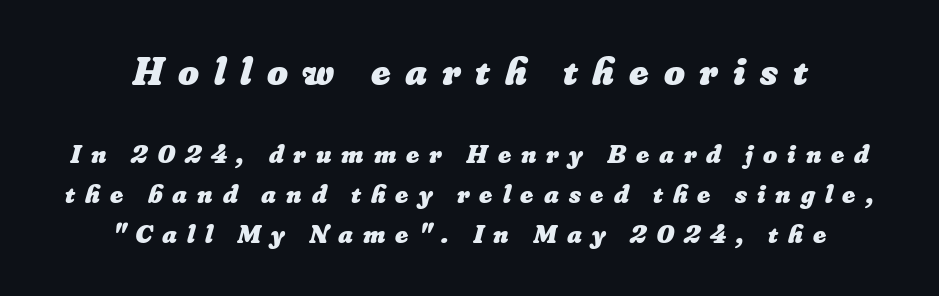
Q: Is the text bold? A: Yes.
Q: Is the text underlined? A: No.
Q: How is the paragraph aligned? A: Centered.
Q: Is the spacing between letters normal or unusually wide? A: Unusually wide.
Q: Is the spacing between lines tight, normal or loose? A: Normal.
Q: Which block of text is set in a larger size, the first (top) or the second (bottom)? A: The first (top) one.
Q: Width (condensed, normal, or wide)? A: Normal.
Q: Stroke contrast? A: Low.
Q: x-height? A: Small.
Q: Monospaced? A: No.
